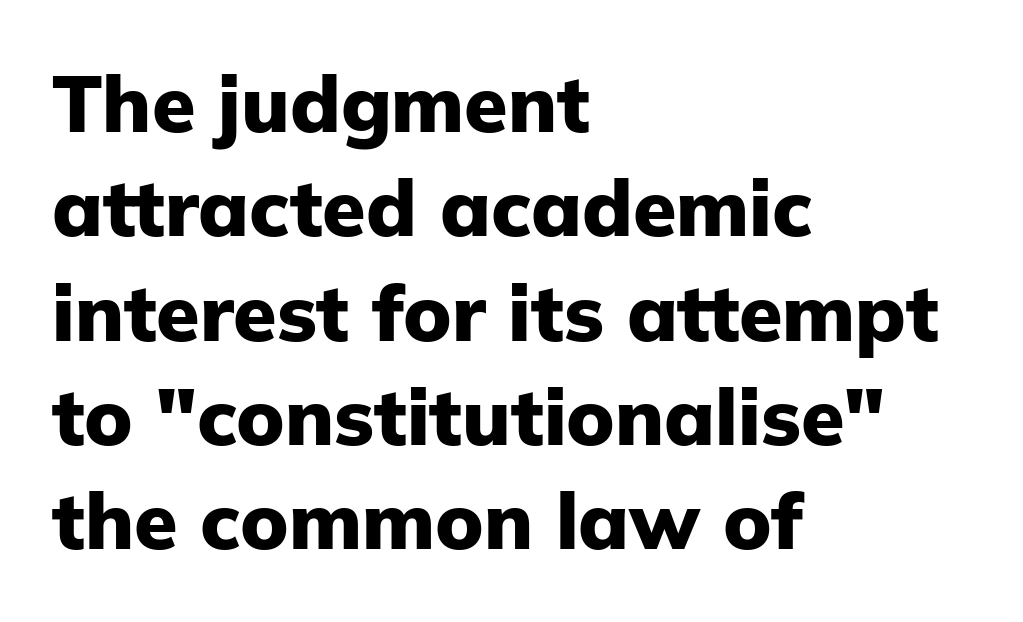
Q: Is the text bold? A: Yes.
Q: Is the text italic (slanted)? A: No, it is upright.
Q: Is the typeface a serif or a sans-serif typeface? A: Sans-serif.
Q: Is the text underlined? A: No.
Q: How is the paragraph aligned? A: Left-aligned.
Q: Is the spacing between letters normal or unusually wide? A: Normal.
Q: Is the spacing between lines tight, normal or loose? A: Normal.
Q: Width (condensed, normal, or wide)? A: Normal.
Q: Stroke contrast? A: Low.
Q: x-height? A: Medium.
Q: Monospaced? A: No.
